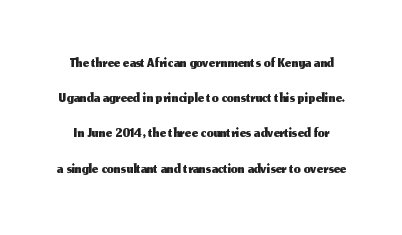
A typesetter would call this zero additional tracking. No italicization has been applied; the sample stays upright. If you measured baseline to baseline, you'd find a middling distance. Anything drawn beneath the words? Only blank space.
